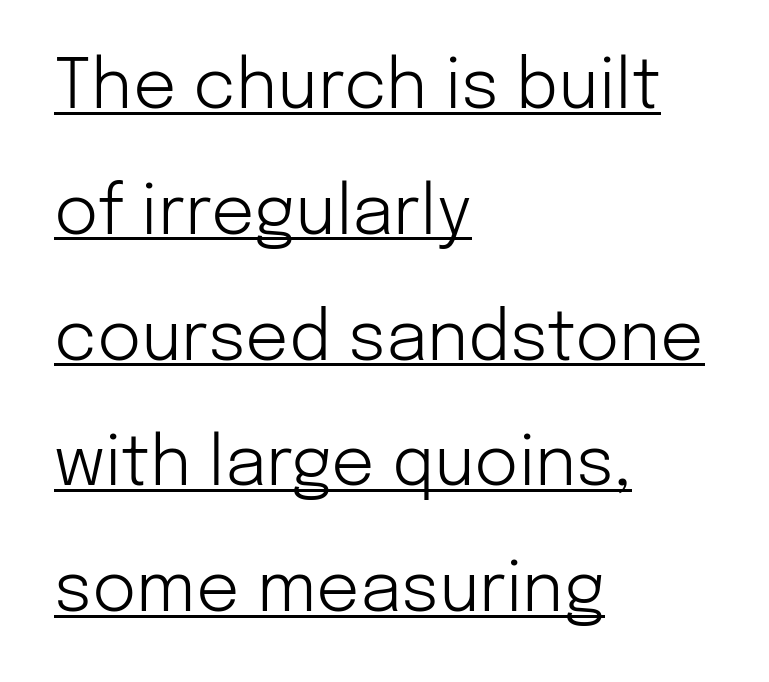
A classic flush-left, rag-right setting is used for this passage. The face looks like a standard text weight, possibly lighter. Letterform terminals end flat and unadorned throughout the passage. A baseline rule has been typeset under these characters. The font's upright variant was chosen for this text. Do the characters align in a grid? No, the font is proportional.
